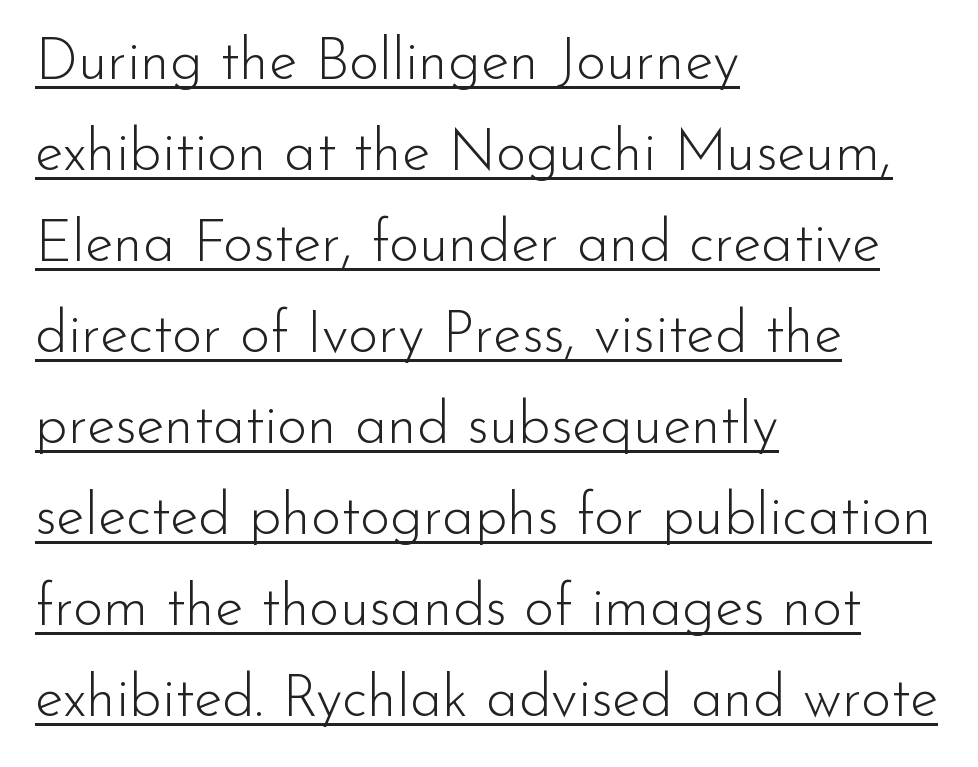
{"serif": "no", "italic": "no", "bold": "no", "weight": "light", "width": "normal", "stroke_contrast": "low", "x_height": "small", "monospaced": "no", "underline": "yes", "align": "left", "line_spacing": "normal", "line_spacing_ratio": 1.57, "letter_spacing": "normal", "letter_spacing_em": 0.0, "glyph_px": 58}
